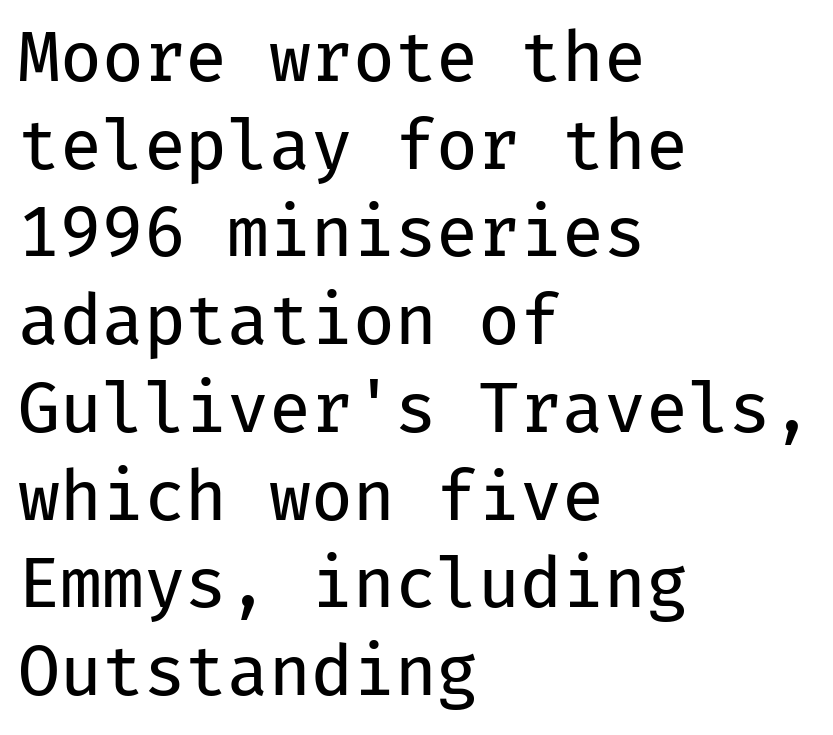
{"serif": "no", "italic": "no", "bold": "no", "weight": "regular", "width": "normal", "stroke_contrast": "low", "x_height": "medium", "monospaced": "yes", "underline": "no", "align": "left", "line_spacing": "normal", "line_spacing_ratio": 1.29, "letter_spacing": "normal", "letter_spacing_em": 0.0, "glyph_px": 68}
